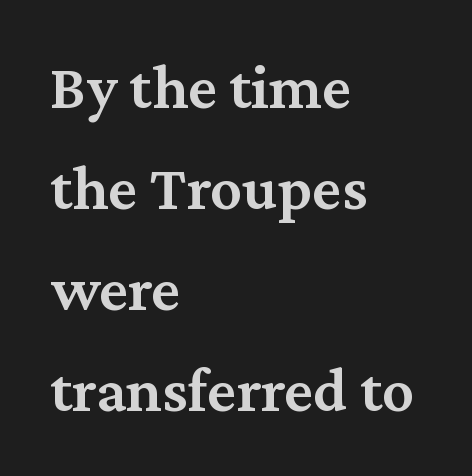
Q: Is the text bold? A: Semi-bold.
Q: Is the text italic (slanted)? A: No, it is upright.
Q: Is the typeface a serif or a sans-serif typeface? A: Serif.
Q: Is the text underlined? A: No.
Q: How is the paragraph aligned? A: Left-aligned.
Q: Is the spacing between letters normal or unusually wide? A: Normal.
Q: Is the spacing between lines tight, normal or loose? A: Normal.
Q: Width (condensed, normal, or wide)? A: Normal.
Q: Stroke contrast? A: Medium.
Q: x-height? A: Medium.
Q: Monospaced? A: No.
